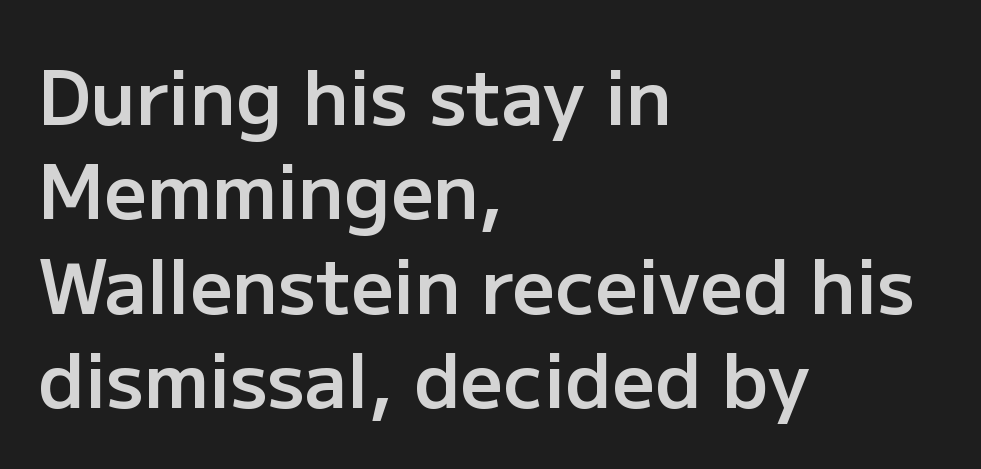
{"serif": "no", "italic": "no", "bold": "semi", "weight": "semibold", "width": "normal", "stroke_contrast": "low", "x_height": "medium", "monospaced": "no", "underline": "no", "align": "left", "line_spacing": "normal", "line_spacing_ratio": 1.26, "letter_spacing": "normal", "letter_spacing_em": 0.0, "glyph_px": 75}
